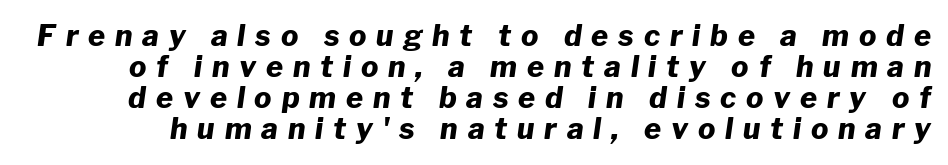
The image shows 29 px heavy type, italic (leaning right); set tight line spacing (1.07x), unusually wide letter spacing (+0.34 em), not underlined; low stroke contrast and a medium x-height.
